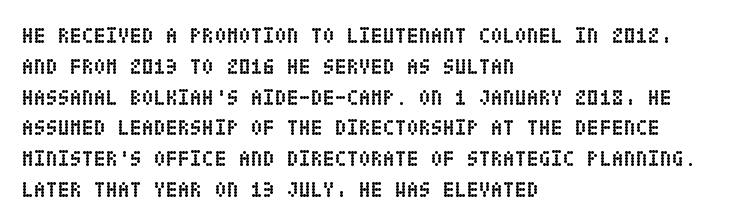
No italicization has been applied; the sample stays upright. The line-height multiplier appears to be the usual default. The face used here has the dense, thick strokes of a bold. Clear beneath every line of the passage. Each word holds together tightly as a unit, with standard inter-letter gaps. The typesetter chose a ragged-right arrangement here.
